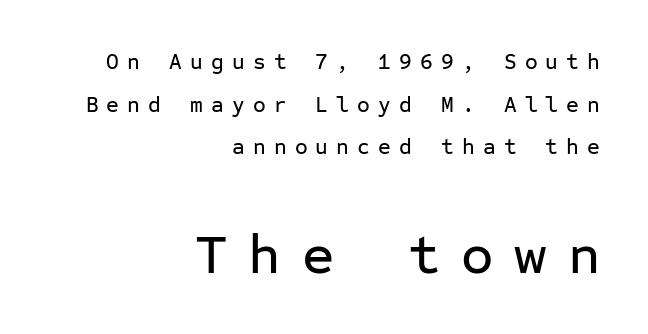
Q: Is the text italic (slanted)? A: No, it is upright.
Q: Is the typeface a serif or a sans-serif typeface? A: Sans-serif.
Q: Is the text underlined? A: No.
Q: How is the paragraph aligned? A: Right-aligned.
Q: Is the spacing between letters normal or unusually wide? A: Unusually wide.
Q: Is the spacing between lines tight, normal or loose? A: Loose.
Q: Which block of text is set in a larger size, the first (top) or the second (bottom)? A: The second (bottom) one.
Q: Width (condensed, normal, or wide)? A: Normal.
Q: Stroke contrast? A: Low.
Q: x-height? A: Medium.
Q: Monospaced? A: Yes.
